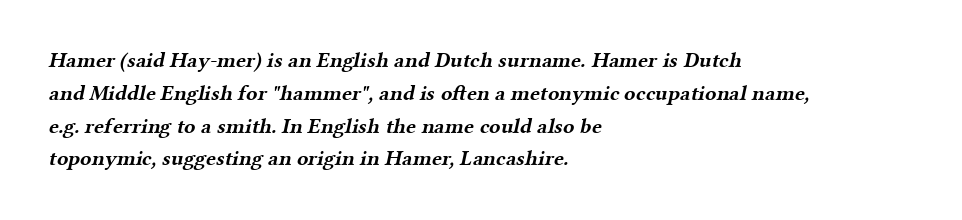
The image shows 21 px bold type; set left-aligned, normal line spacing (1.56x), normal letter spacing, not underlined.
